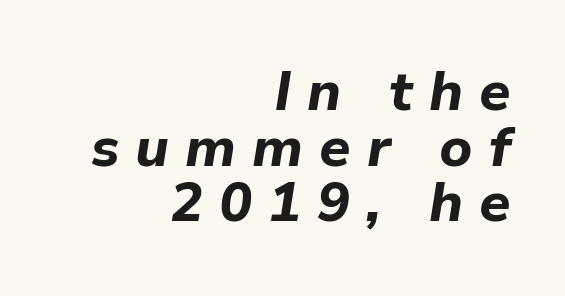
{"italic": "yes", "lean": "right", "slant_degrees": 9, "bold": "yes", "weight": "bold", "width": "normal", "stroke_contrast": "low", "x_height": "medium", "monospaced": "no", "underline": "no", "align": "right", "line_spacing": "tight", "line_spacing_ratio": 1.01, "letter_spacing": "wide", "letter_spacing_em": 0.29, "glyph_px": 55}
